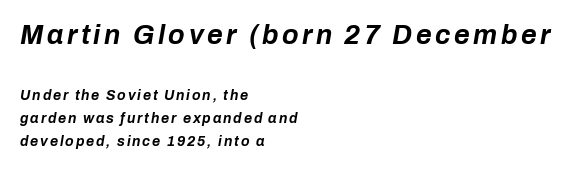
Q: Is the text bold? A: Yes.
Q: Is the text italic (slanted)? A: Yes, it leans right by about 10 degrees.
Q: Is the text underlined? A: No.
Q: How is the paragraph aligned? A: Left-aligned.
Q: Is the spacing between lines tight, normal or loose? A: Normal.
Q: Which block of text is set in a larger size, the first (top) or the second (bottom)? A: The first (top) one.
